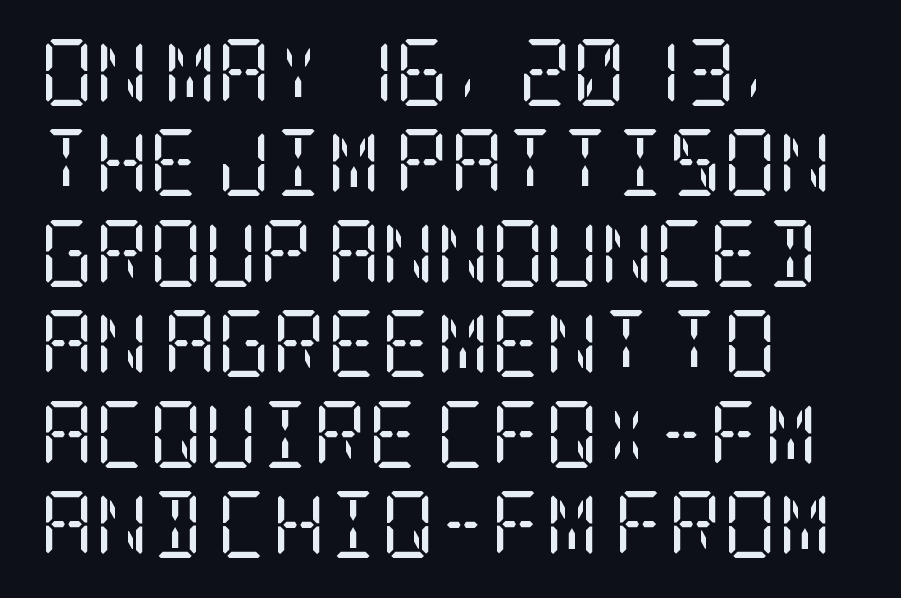
{"serif": "yes", "italic": "no", "bold": "no", "weight": "regular", "width": "condensed", "stroke_contrast": "low", "x_height": "large", "underline": "no", "align": "left", "line_spacing": "normal", "line_spacing_ratio": 1.35, "letter_spacing": "normal", "letter_spacing_em": 0.0, "glyph_px": 67}
